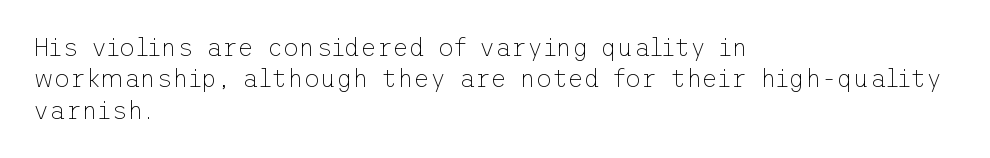
No letter is thick-stroked: the sample isn't bold. This is roman type, the default non-slanted kind. One glance says typical: line gaps are just what's usual. Plain, unruled lines of type. This sample is left-justified, so line endings fall wherever the words run out.
